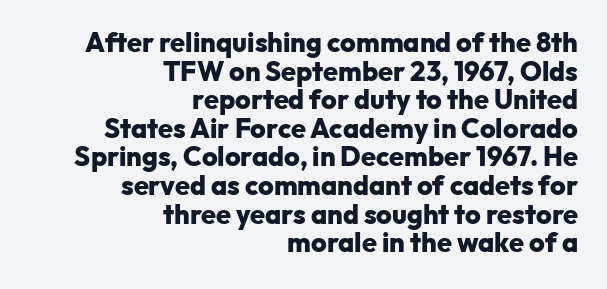
The image shows 27 px bold type, upright; set right-aligned, tight line spacing (1.06x), normal letter spacing, not underlined.
